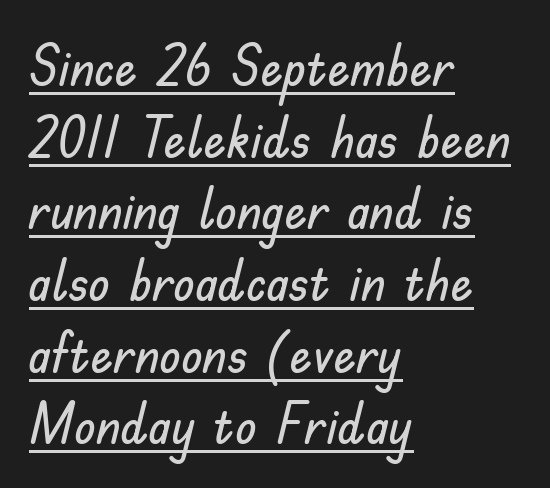
Layout note: lines flush left. These lines are rendered in a variable-pitch font. The text was rendered using a sans face with plain stroke endings. A rule runs beneath these lines of type. The space between consecutive lines is moderate.
